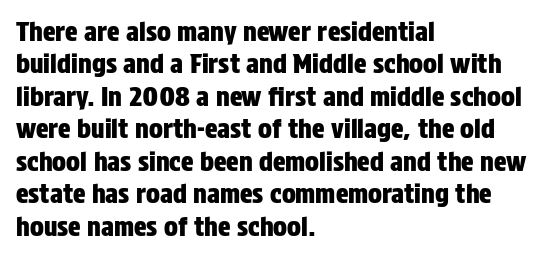
{"italic": "no", "underline": "no", "align": "left", "line_spacing": "normal", "line_spacing_ratio": 1.25, "letter_spacing": "normal", "letter_spacing_em": 0.0, "glyph_px": 26}
